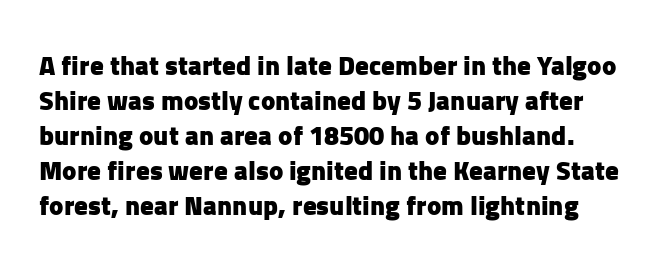
Q: Is the text bold? A: Yes.
Q: Is the text italic (slanted)? A: No, it is upright.
Q: Is the text underlined? A: No.
Q: Is the spacing between letters normal or unusually wide? A: Normal.
Q: Is the spacing between lines tight, normal or loose? A: Normal.
